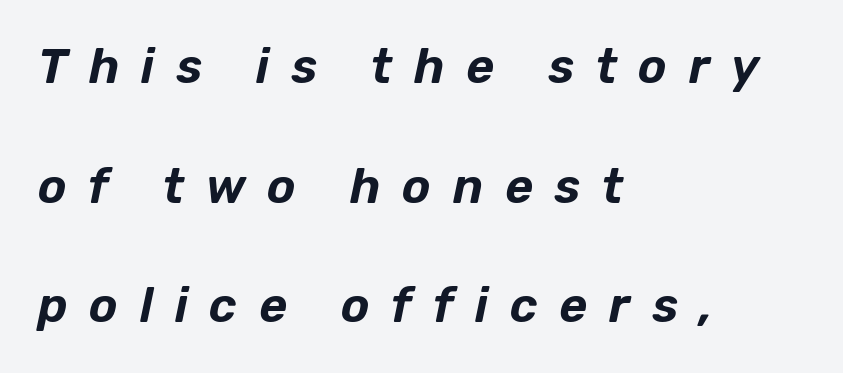
Q: Is the text italic (slanted)? A: Yes, it leans right by about 12 degrees.
Q: Is the text underlined? A: No.
Q: How is the paragraph aligned? A: Left-aligned.
Q: Is the spacing between letters normal or unusually wide? A: Unusually wide.
Q: Is the spacing between lines tight, normal or loose? A: Loose.
Q: Width (condensed, normal, or wide)? A: Normal.
Q: Stroke contrast? A: Low.
Q: x-height? A: Medium.
Q: Monospaced? A: No.
